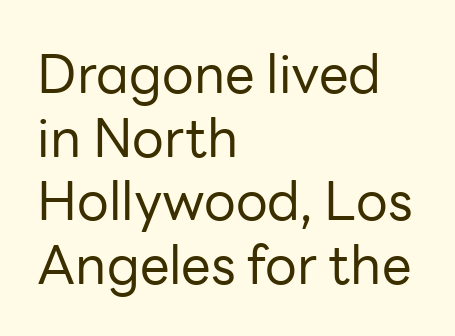
Short and long lines alike share a common starting point at left. The strokes carry an ordinary text weight at most. This rendering features lettering with no underline. These lines were composed using upright roman letters. Short note: letters normally spaced.
